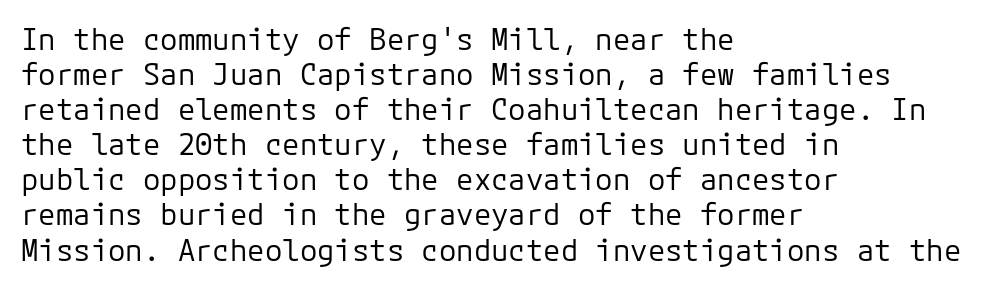
{"serif": "no", "italic": "no", "bold": "no", "weight": "regular", "width": "normal", "stroke_contrast": "low", "x_height": "medium", "monospaced": "yes", "underline": "no", "align": "left", "line_spacing_ratio": 1.21, "letter_spacing": "normal", "letter_spacing_em": 0.0, "glyph_px": 29}
